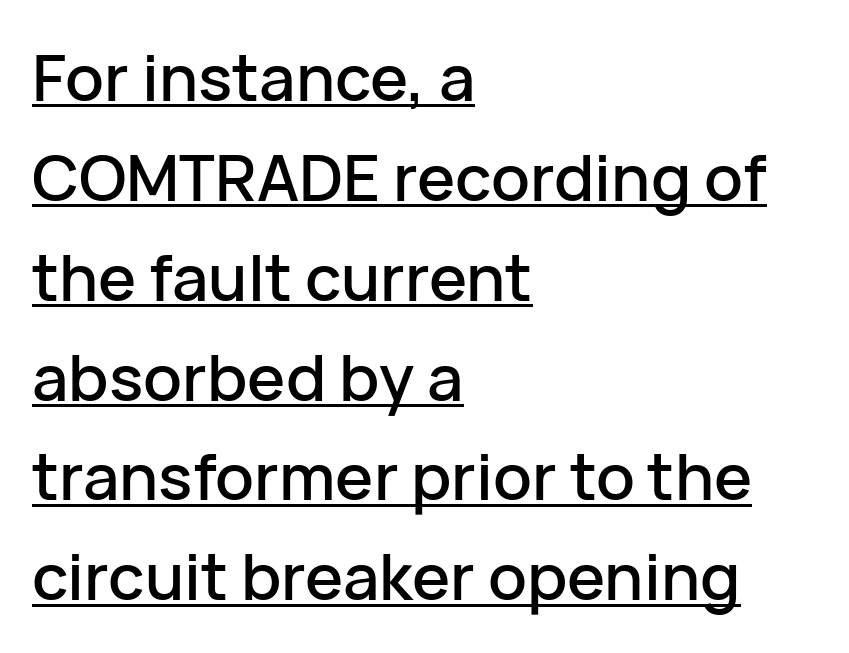
The image shows 64 px sans-serif type, upright; set left-aligned, normal line spacing (1.56x), normal letter spacing, underlined; low stroke contrast and a medium x-height.
